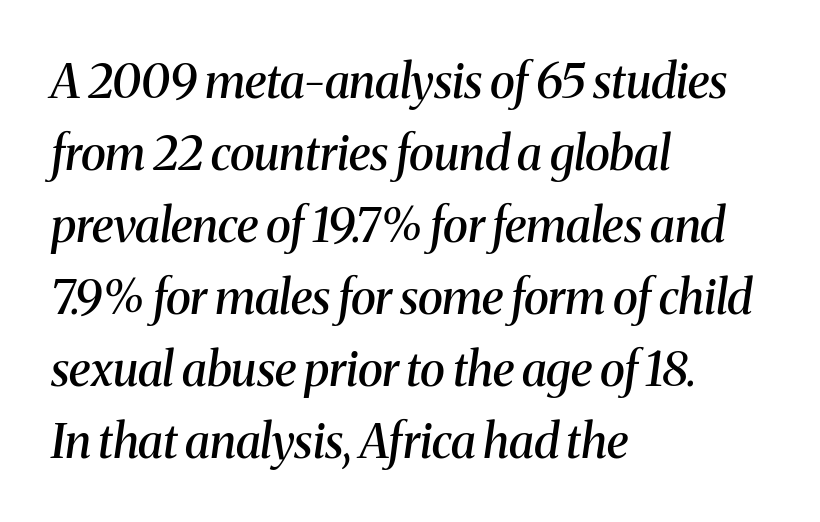
{"serif": "yes", "italic": "yes", "lean": "right", "slant_degrees": 8, "bold": "semi", "weight": "semibold", "width": "normal", "stroke_contrast": "medium", "x_height": "medium", "monospaced": "no", "underline": "no", "align": "left", "line_spacing": "normal", "line_spacing_ratio": 1.53, "letter_spacing": "normal", "letter_spacing_em": 0.0, "glyph_px": 47}
